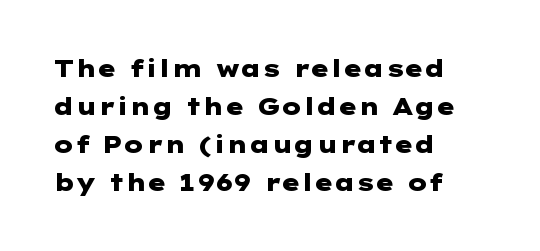
Any mark beneath the type? The region is blank. The letters stand upright; this is a roman face. The type is set solid horizontally, with unmodified tracking. Which margin do the lines hug? The left one — the right edge is uneven. The rendering uses a bold face; every stroke is thick and dark.
